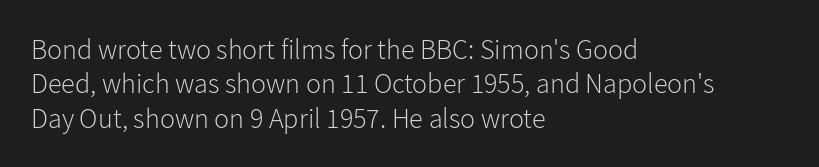
The image shows 28 px light sans-serif type, upright; set left-aligned, line spacing 1.23x, normal letter spacing, not underlined; low stroke contrast and a medium x-height.
